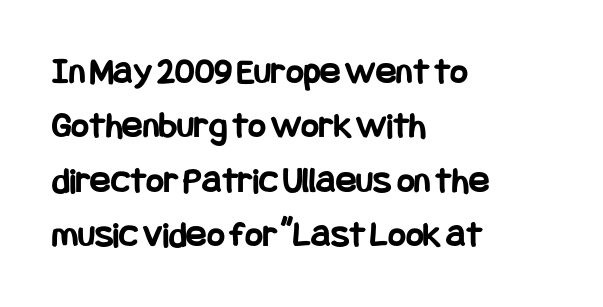
{"serif": "no", "italic": "no", "bold": "yes", "weight": "bold", "width": "condensed", "stroke_contrast": "low", "x_height": "large", "underline": "no", "align": "left", "line_spacing": "normal", "line_spacing_ratio": 1.43, "letter_spacing": "normal", "letter_spacing_em": 0.0, "glyph_px": 38}
